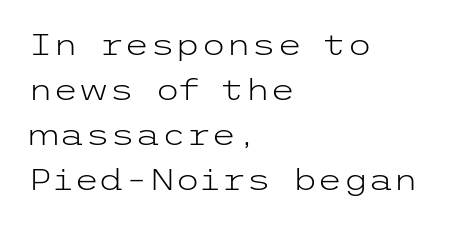
Q: Is the text bold? A: No.
Q: Is the text italic (slanted)? A: No, it is upright.
Q: Is the typeface a serif or a sans-serif typeface? A: Sans-serif.
Q: Is the text underlined? A: No.
Q: How is the paragraph aligned? A: Left-aligned.
Q: Is the spacing between letters normal or unusually wide? A: Normal.
Q: Is the spacing between lines tight, normal or loose? A: Normal.
Q: Width (condensed, normal, or wide)? A: Wide.
Q: Stroke contrast? A: Low.
Q: x-height? A: Medium.
